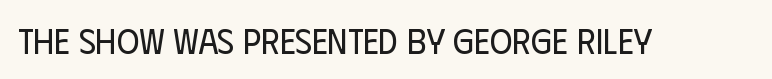
Q: Is the text bold? A: No.
Q: Is the text italic (slanted)? A: No, it is upright.
Q: Is the typeface a serif or a sans-serif typeface? A: Sans-serif.
Q: Is the text underlined? A: No.
Q: Is the spacing between letters normal or unusually wide? A: Normal.
Q: Width (condensed, normal, or wide)? A: Condensed.
Q: Stroke contrast? A: Low.
Q: x-height? A: Large.
Q: Monospaced? A: No.
